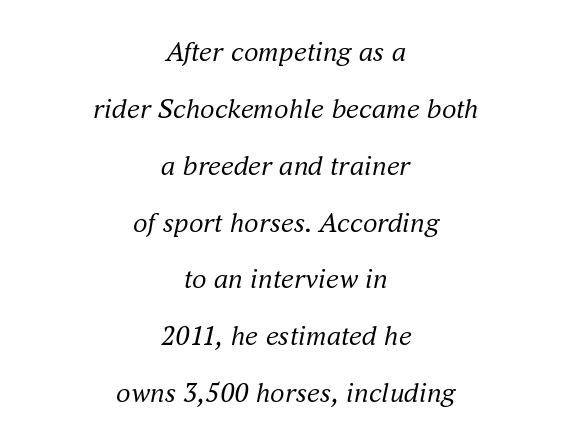
{"serif": "yes", "italic": "yes", "lean": "right", "slant_degrees": 16, "bold": "no", "weight": "regular", "width": "normal", "stroke_contrast": "medium", "x_height": "small", "monospaced": "no", "underline": "no", "align": "center", "line_spacing": "loose", "line_spacing_ratio": 1.96, "letter_spacing": "normal", "letter_spacing_em": 0.0, "glyph_px": 29}
